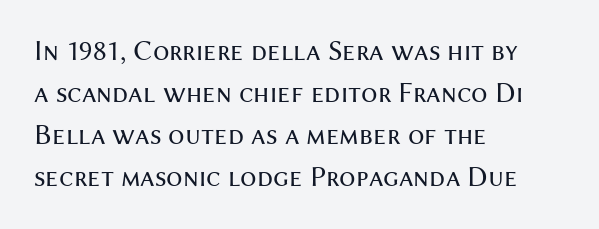
{"serif": "no", "italic": "no", "bold": "no", "weight": "regular", "width": "normal", "stroke_contrast": "medium", "x_height": "medium", "monospaced": "no", "underline": "no", "align": "left", "line_spacing": "normal", "line_spacing_ratio": 1.45, "letter_spacing": "normal", "letter_spacing_em": 0.0, "glyph_px": 29}
